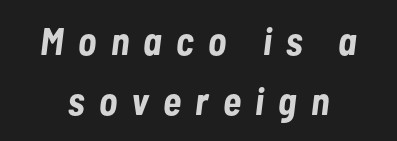
Slant detected: the letters are inclined. The font is running at its bold setting. Words float on clear page, feet unadorned. Spacing verdict: proportional, widths tailored to each character.
